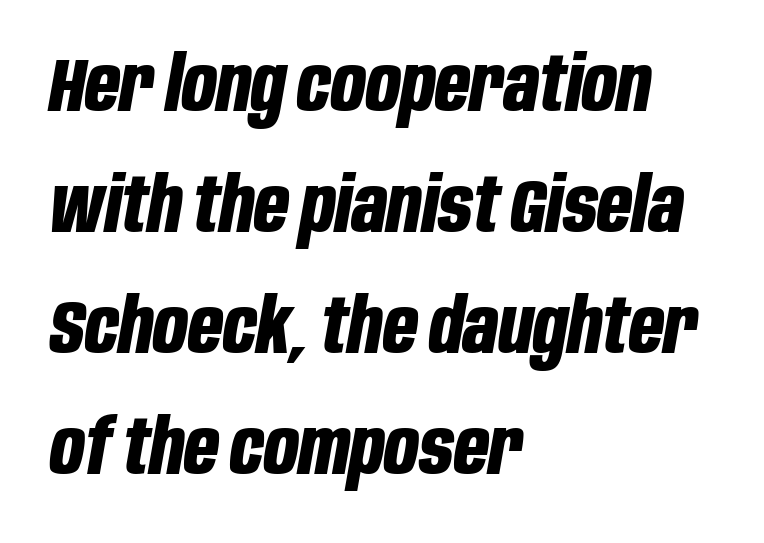
Words float on clear page, feet unadorned. The passage shown leans; its letterforms are oblique. Students, observe: this is what conventionally led text looks like. Students, this is bold: see how much ink each stroke carries. Think of a printed novel: that variable character pitch is what you see here.
